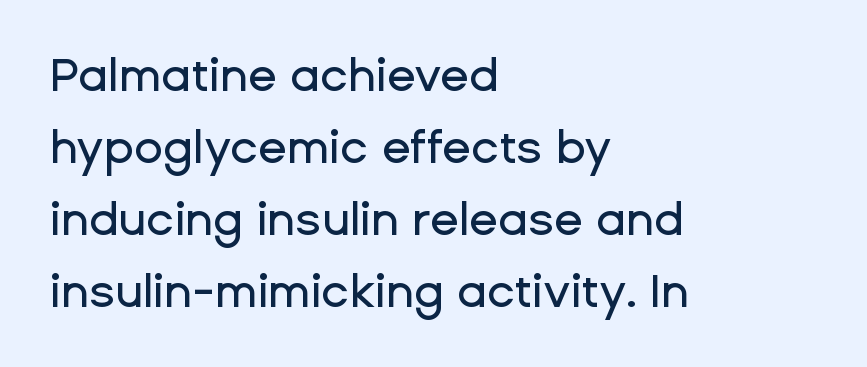
The image shows 47 px sans-serif type, upright; set left-aligned, normal line spacing (1.53x), normal letter spacing, not underlined; low stroke contrast and a medium x-height.
